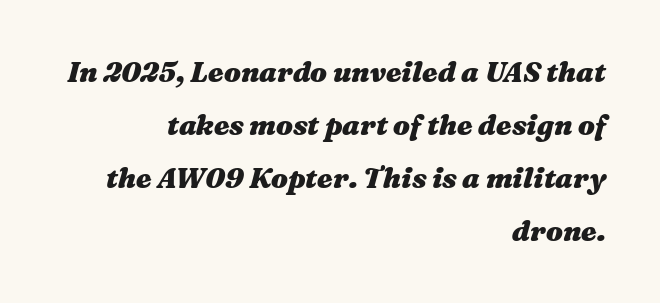
{"italic": "yes", "lean": "right", "slant_degrees": 16, "bold": "yes", "weight": "heavy", "width": "wide", "stroke_contrast": "medium", "x_height": "medium", "monospaced": "no", "underline": "no", "align": "right", "line_spacing_ratio": 1.89, "letter_spacing": "normal", "letter_spacing_em": 0.0, "glyph_px": 28}
